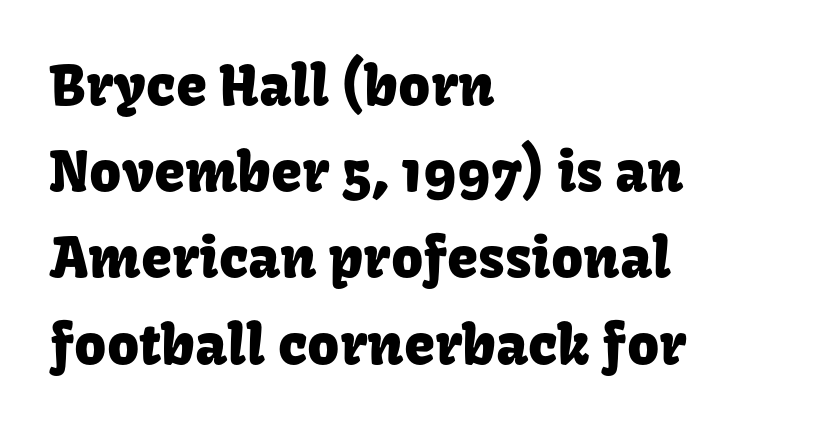
Q: Is the text italic (slanted)? A: No, it is upright.
Q: Is the typeface a serif or a sans-serif typeface? A: Sans-serif.
Q: Is the text underlined? A: No.
Q: How is the paragraph aligned? A: Left-aligned.
Q: Is the spacing between letters normal or unusually wide? A: Normal.
Q: Is the spacing between lines tight, normal or loose? A: Normal.
Q: Width (condensed, normal, or wide)? A: Normal.
Q: Stroke contrast? A: Low.
Q: x-height? A: Medium.
Q: Monospaced? A: No.
